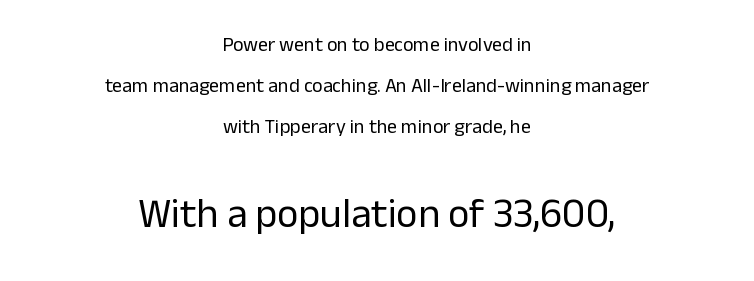
Unmarked baselines from the first word to the last. The lines in this sample share a center point and differ in where they start and stop. If you squint, the bottom block still reads clearly — it's the larger of the two. Honestly, the rows look like they've been pulled way apart.
